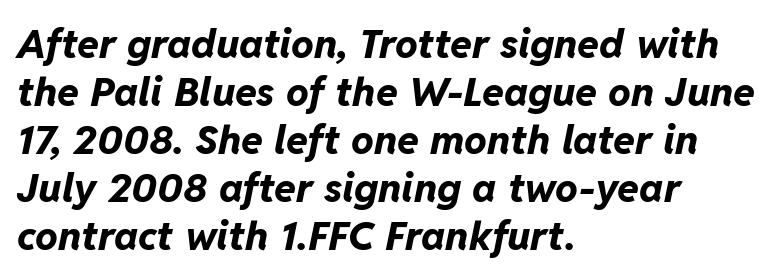
{"italic": "yes", "lean": "right", "slant_degrees": 11, "bold": "yes", "weight": "bold", "width": "normal", "stroke_contrast": "low", "x_height": "medium", "monospaced": "no", "underline": "no", "align": "left", "line_spacing_ratio": 1.2, "letter_spacing": "normal", "letter_spacing_em": 0.0, "glyph_px": 40}
